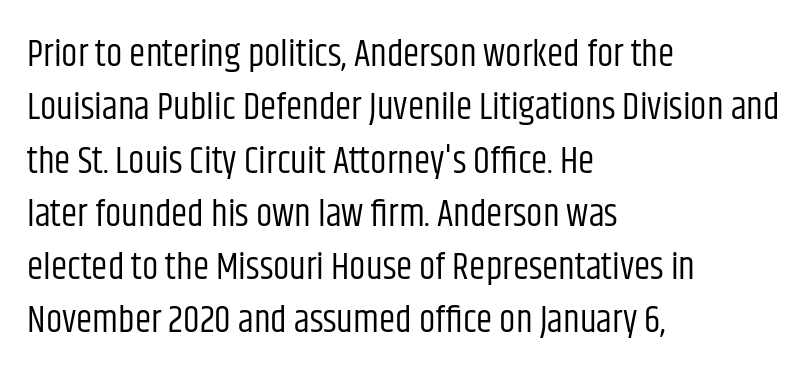
Q: Is the text bold? A: No.
Q: Is the text italic (slanted)? A: No, it is upright.
Q: Is the typeface a serif or a sans-serif typeface? A: Sans-serif.
Q: Is the text underlined? A: No.
Q: How is the paragraph aligned? A: Left-aligned.
Q: Is the spacing between letters normal or unusually wide? A: Normal.
Q: Is the spacing between lines tight, normal or loose? A: Normal.
Q: Width (condensed, normal, or wide)? A: Condensed.
Q: Stroke contrast? A: Low.
Q: x-height? A: Large.
Q: Monospaced? A: No.
